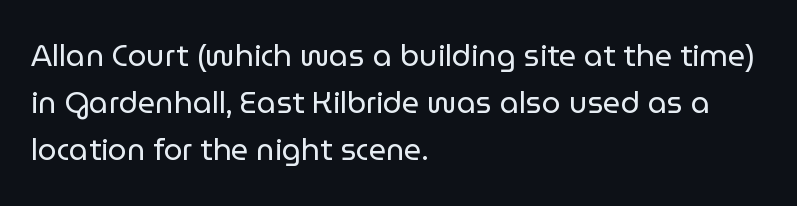
Q: Is the text bold? A: No.
Q: Is the text italic (slanted)? A: No, it is upright.
Q: Is the typeface a serif or a sans-serif typeface? A: Sans-serif.
Q: Is the text underlined? A: No.
Q: How is the paragraph aligned? A: Left-aligned.
Q: Is the spacing between letters normal or unusually wide? A: Normal.
Q: Is the spacing between lines tight, normal or loose? A: Normal.
Q: Width (condensed, normal, or wide)? A: Normal.
Q: Stroke contrast? A: Low.
Q: x-height? A: Medium.
Q: Monospaced? A: No.
